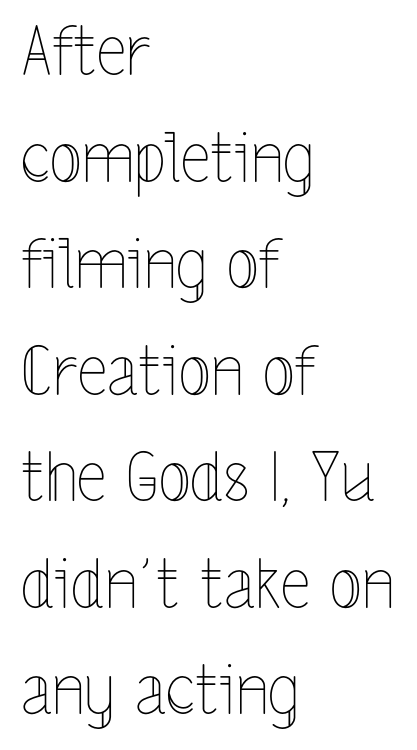
This sample has the flowing, uneven cadence of proportional lettering. Visually the block forms a straight wall on the left and a jagged coastline on the right. In terms of posture, this sample is upright. Short note: letters normally spaced.
